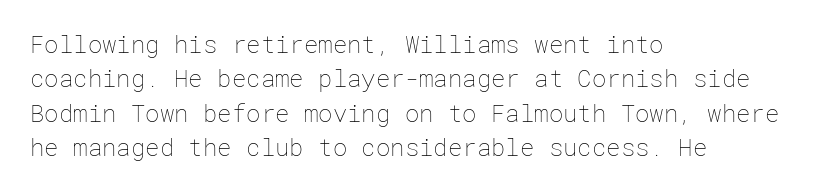
The image shows 24 px text type, upright; set left-aligned, normal line spacing (1.43x), normal letter spacing, not underlined.
